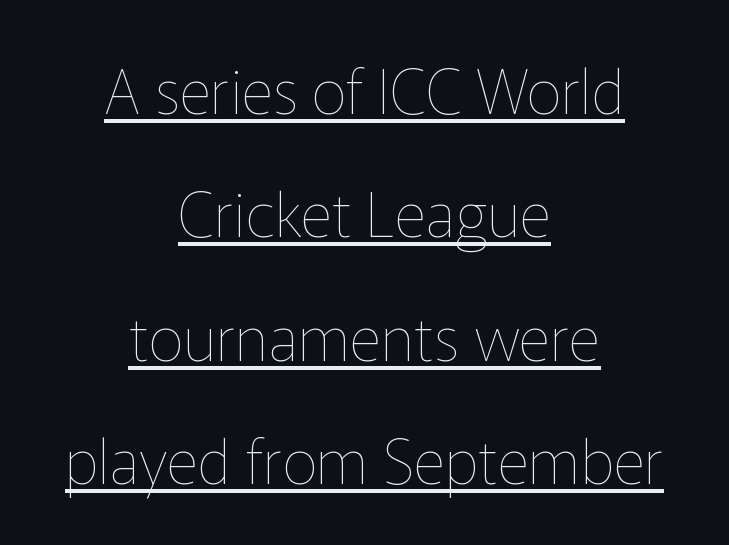
{"italic": "no", "bold": "no", "weight": "thin", "width": "normal", "stroke_contrast": "low", "x_height": "medium", "monospaced": "no", "underline": "yes", "align": "center", "line_spacing": "loose", "line_spacing_ratio": 1.99, "letter_spacing": "normal", "letter_spacing_em": 0.0, "glyph_px": 62}
